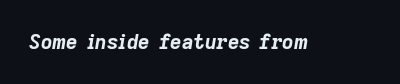
{"italic": "yes", "lean": "right", "slant_degrees": 9, "bold": "yes", "underline": "no", "letter_spacing": "normal", "letter_spacing_em": 0.0, "glyph_px": 20}
